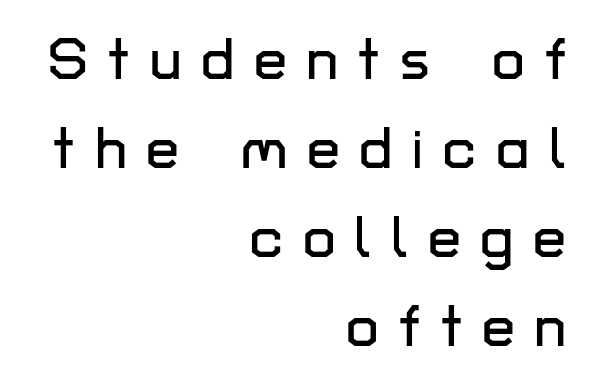
Spacing between characters has been opened up far beyond the box default. In terms of letterform style, serifs are entirely absent. Spacing verdict: proportional, widths tailored to each character. The ragged edge is on the left, which tells us the setting is flush right.
